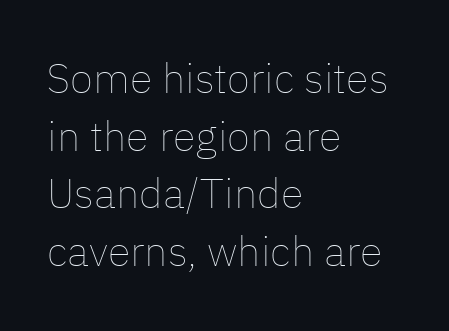
{"italic": "no", "bold": "no", "weight": "thin", "width": "normal", "stroke_contrast": "low", "x_height": "medium", "monospaced": "no", "underline": "no", "align": "left", "line_spacing": "normal", "line_spacing_ratio": 1.37, "letter_spacing": "normal", "letter_spacing_em": 0.0, "glyph_px": 42}
